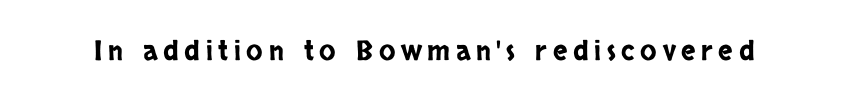
{"italic": "no", "underline": "no", "letter_spacing": "wide", "letter_spacing_em": 0.21, "glyph_px": 27}
